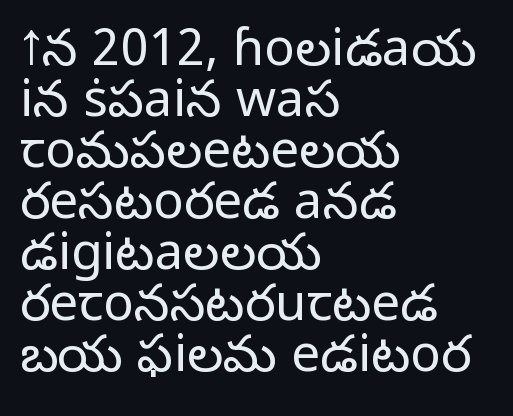
Closely set lines give the paragraph a compact silhouette. The rendering uses natural spacing where letterforms have individual widths. Plain, unruled lines of type. The rendering shows plain stroke endings on the letterforms — a sans-serif design. Quick note: not italic, upright.
